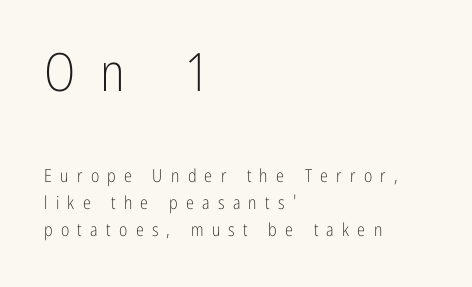
The image shows 53 px light, condensed sans-serif type, upright; set left-aligned, normal line spacing (1.5x), unusually wide letter spacing (+0.46 em), not underlined; the first (top) block is 2.94x larger; low stroke contrast and a medium x-height.
